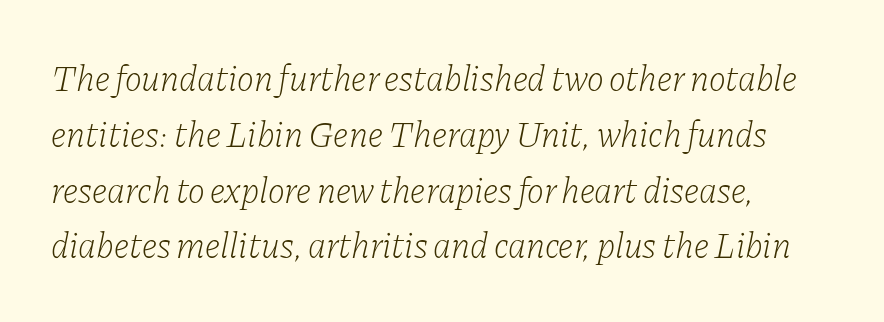
The image shows 36 px light serif type, italic (leaning right); set left-aligned, normal line spacing (1.55x), normal letter spacing, not underlined; low stroke contrast and a medium x-height.
